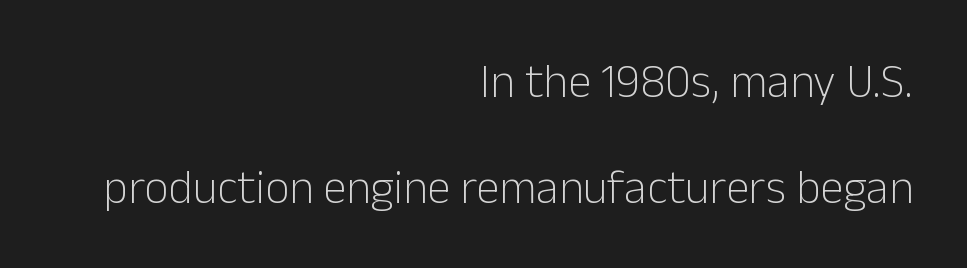
The image shows 47 px light sans-serif type, upright; set right-aligned, loose line spacing (2.26x), normal letter spacing, not underlined; low stroke contrast and a medium x-height.
